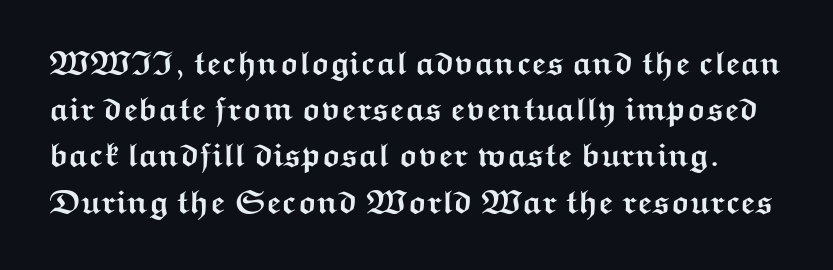
Q: Is the text bold? A: Yes.
Q: Is the text italic (slanted)? A: No, it is upright.
Q: Is the typeface a serif or a sans-serif typeface? A: Sans-serif.
Q: Is the text underlined? A: No.
Q: Is the spacing between letters normal or unusually wide? A: Normal.
Q: Is the spacing between lines tight, normal or loose? A: Normal.
Q: Width (condensed, normal, or wide)? A: Wide.
Q: Stroke contrast? A: Medium.
Q: x-height? A: Medium.
Q: Monospaced? A: No.
